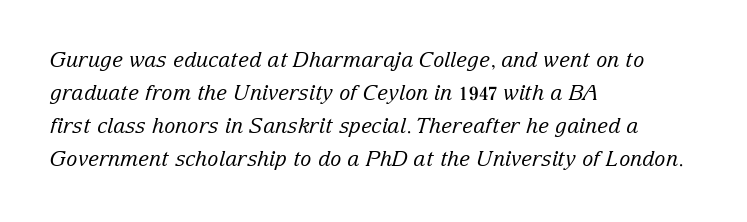
{"italic": "yes", "lean": "right", "slant_degrees": 15, "bold": "no", "underline": "no", "align": "left", "line_spacing": "normal", "line_spacing_ratio": 1.57, "letter_spacing": "normal", "letter_spacing_em": 0.0, "glyph_px": 21}
